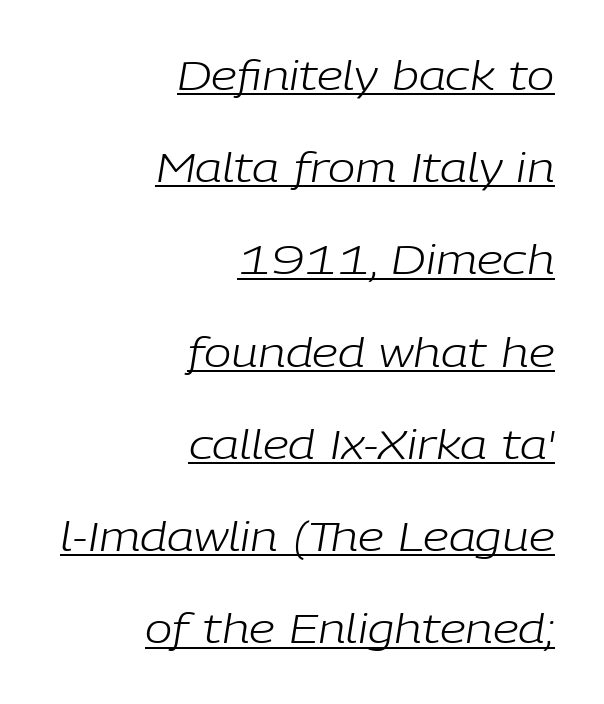
{"italic": "yes", "lean": "right", "slant_degrees": 9, "bold": "no", "weight": "light", "width": "normal", "stroke_contrast": "low", "x_height": "medium", "monospaced": "no", "underline": "yes", "align": "right", "line_spacing": "loose", "line_spacing_ratio": 2.25, "letter_spacing": "normal", "letter_spacing_em": 0.0, "glyph_px": 41}
